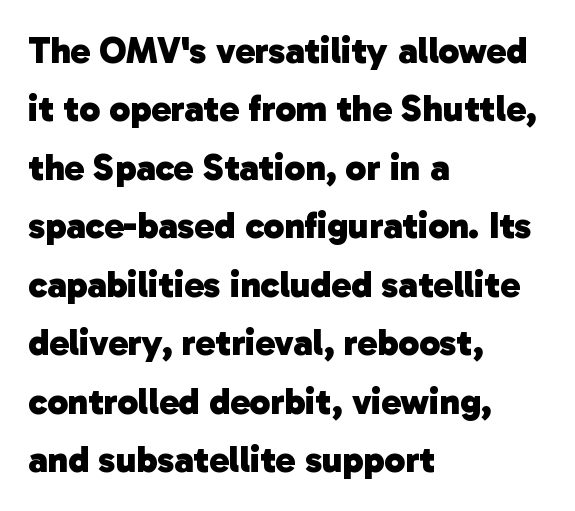
{"serif": "no", "bold": "yes", "weight": "heavy", "width": "normal", "stroke_contrast": "low", "x_height": "medium", "monospaced": "no", "underline": "no", "align": "left", "line_spacing": "normal", "line_spacing_ratio": 1.58, "letter_spacing": "normal", "letter_spacing_em": 0.0, "glyph_px": 37}
